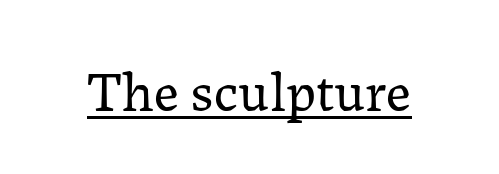
In terms of letterform style, serifs are clearly present. Proportional: the letters do not fall into vertical columns. Heft: none added — not bold. Italic: no, the glyphs are upright roman.
